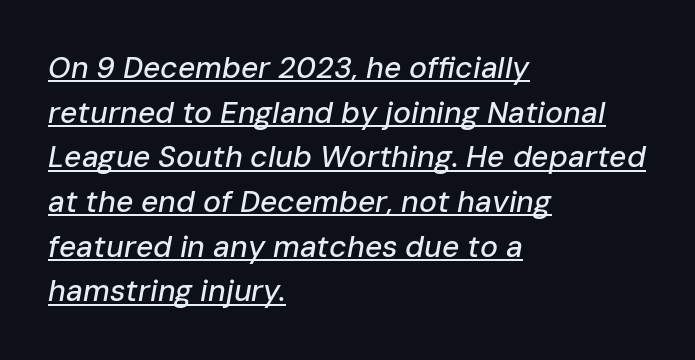
The image shows 30 px text type, italic (leaning right); set left-aligned, normal line spacing (1.49x), normal letter spacing, underlined; low stroke contrast and a medium x-height.
